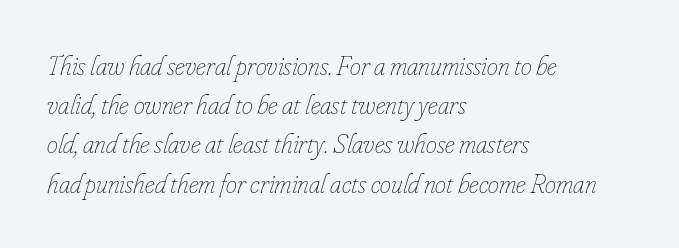
This is not heavy type; no bold has been used. You could not count columns in this text — the font is proportionally spaced. Quick note: underline off. The rendering keeps characters at their native spacing.
